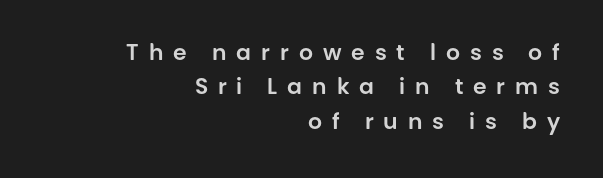
Q: Is the text italic (slanted)? A: No, it is upright.
Q: Is the text underlined? A: No.
Q: How is the paragraph aligned? A: Right-aligned.
Q: Is the spacing between letters normal or unusually wide? A: Unusually wide.
Q: Is the spacing between lines tight, normal or loose? A: Normal.
